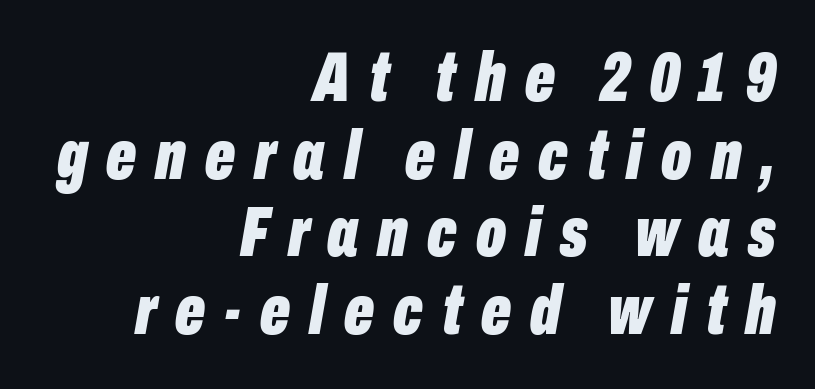
Q: Is the text bold? A: Yes.
Q: Is the text italic (slanted)? A: Yes, it leans right by about 10 degrees.
Q: Is the text underlined? A: No.
Q: How is the paragraph aligned? A: Right-aligned.
Q: Is the spacing between letters normal or unusually wide? A: Unusually wide.
Q: Is the spacing between lines tight, normal or loose? A: Tight.
Q: Width (condensed, normal, or wide)? A: Condensed.
Q: Stroke contrast? A: Low.
Q: x-height? A: Medium.
Q: Monospaced? A: No.
